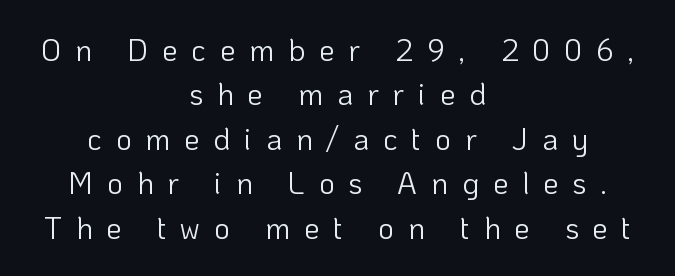
The image shows 30 px light sans-serif type, upright; set centered, normal line spacing (1.48x), unusually wide letter spacing (+0.47 em), not underlined; low stroke contrast and a medium x-height.
